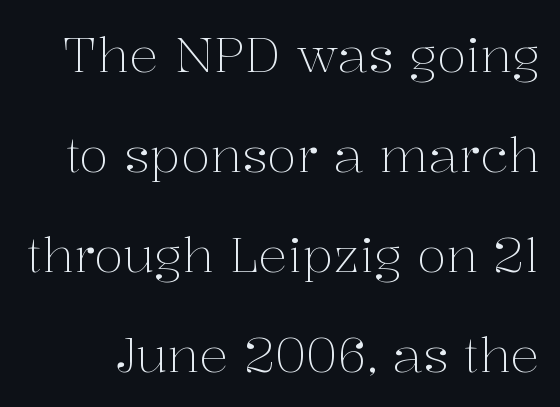
The image shows 49 px light serif type, upright; set loose line spacing (2.04x), normal letter spacing, not underlined; medium stroke contrast and a medium x-height.
